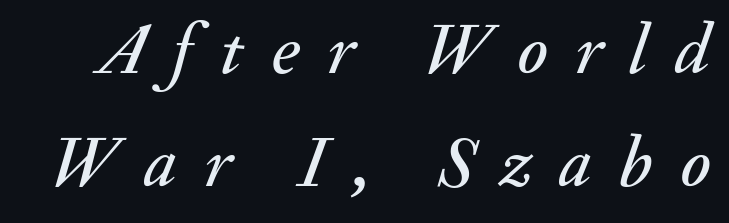
The image shows 71 px text type, italic (leaning right); set normal line spacing (1.59x), unusually wide letter spacing (+0.39 em), not underlined; medium stroke contrast and a small x-height.
